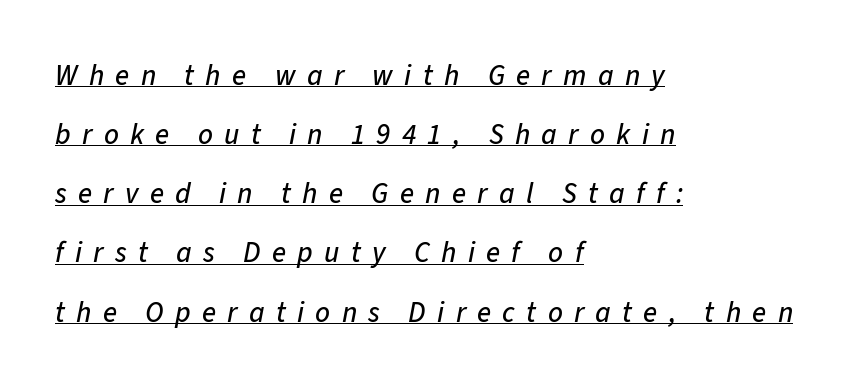
Caption: expanded tracking, letters set apart. Each line of the rendering has a horizontal stroke beneath the glyphs. Looks like regular typesetting: each glyph gets only the width it needs. The text block is weighted toward the left margin, trailing off unevenly rightward. Rendered with sloped, italic letterforms.
